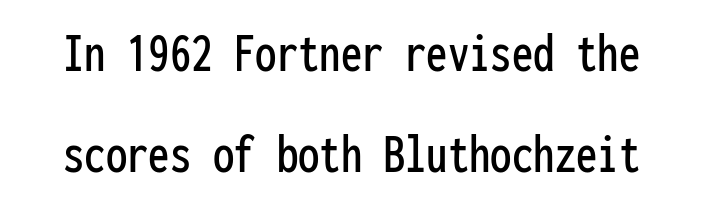
Anything drawn beneath the words? Only blank space. The letters carry no serifs — their stems end cleanly without finishing strokes. Ascenders rise straight up at ninety degrees. Letter spacing: default.
